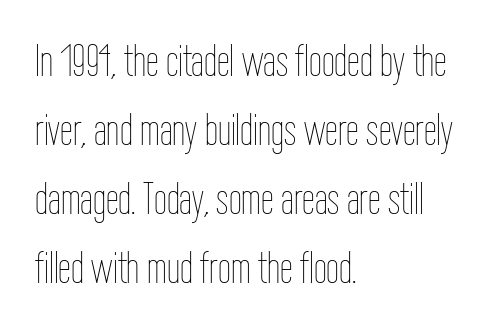
{"italic": "no", "bold": "no", "weight": "thin", "width": "condensed", "stroke_contrast": "low", "x_height": "medium", "monospaced": "no", "underline": "no", "align": "left", "line_spacing": "normal", "line_spacing_ratio": 1.5, "letter_spacing": "normal", "letter_spacing_em": 0.0, "glyph_px": 46}
